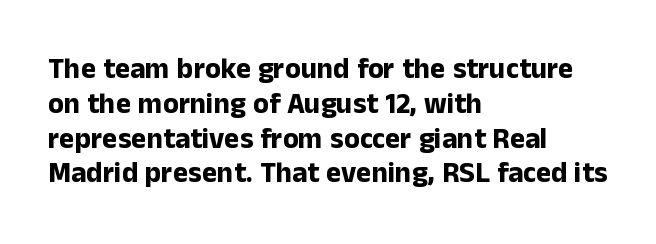
{"serif": "no", "italic": "no", "bold": "yes", "weight": "bold", "width": "normal", "stroke_contrast": "low", "x_height": "medium", "monospaced": "no", "underline": "no", "align": "left", "line_spacing_ratio": 1.2, "letter_spacing": "normal", "letter_spacing_em": 0.0, "glyph_px": 29}
